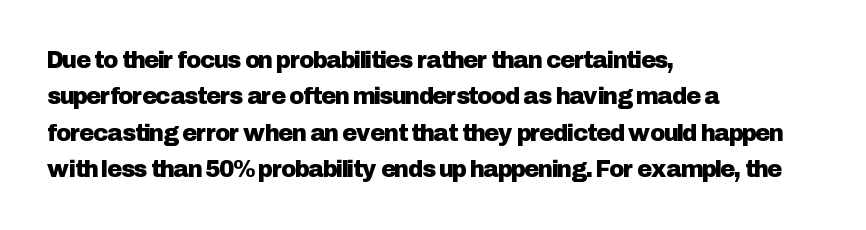
Style check: upright. Honestly, the letter spacing is just normal — you wouldn't notice it. Short and long lines alike share a common starting point at left. Any mark beneath the type? The region is blank. Interline gaps are of average width in this sample.
